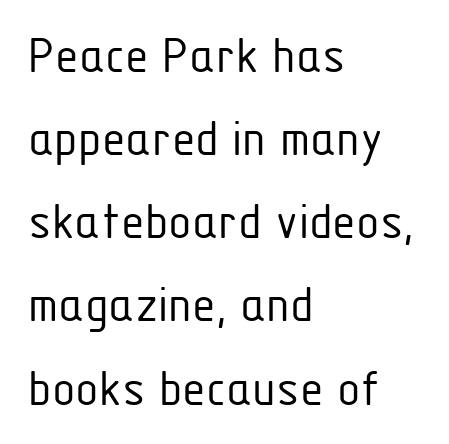
Q: Is the text bold? A: No.
Q: Is the text italic (slanted)? A: No, it is upright.
Q: Is the typeface a serif or a sans-serif typeface? A: Sans-serif.
Q: Is the text underlined? A: No.
Q: How is the paragraph aligned? A: Left-aligned.
Q: Is the spacing between letters normal or unusually wide? A: Normal.
Q: Is the spacing between lines tight, normal or loose? A: Normal.
Q: Width (condensed, normal, or wide)? A: Condensed.
Q: Stroke contrast? A: Low.
Q: x-height? A: Medium.
Q: Monospaced? A: No.
